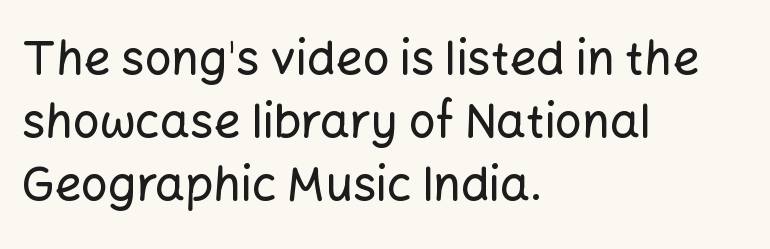
Q: Is the text italic (slanted)? A: No, it is upright.
Q: Is the typeface a serif or a sans-serif typeface? A: Sans-serif.
Q: Is the text underlined? A: No.
Q: How is the paragraph aligned? A: Left-aligned.
Q: Is the spacing between letters normal or unusually wide? A: Normal.
Q: Is the spacing between lines tight, normal or loose? A: Normal.
Q: Width (condensed, normal, or wide)? A: Normal.
Q: Stroke contrast? A: Low.
Q: x-height? A: Medium.
Q: Monospaced? A: No.
